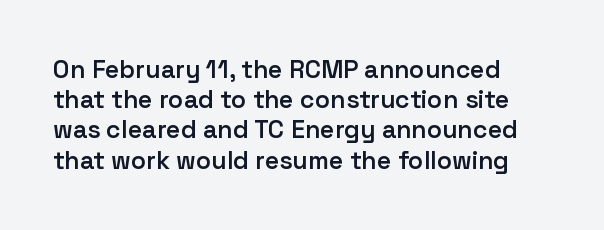
The image shows 25 px text type, upright; set left-aligned, line spacing 1.21x, normal letter spacing, not underlined.
